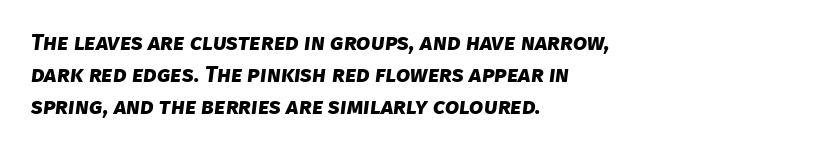
Q: Is the text bold? A: Yes.
Q: Is the text underlined? A: No.
Q: How is the paragraph aligned? A: Left-aligned.
Q: Is the spacing between letters normal or unusually wide? A: Normal.
Q: Is the spacing between lines tight, normal or loose? A: Normal.
